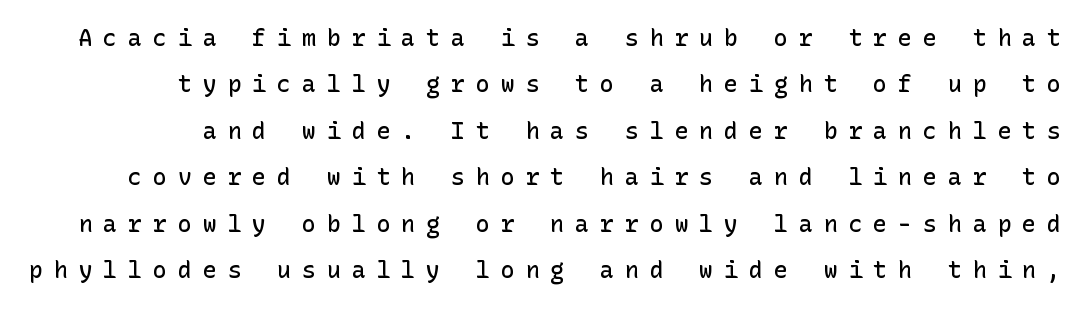
Look at the stroke-to-counter ratio: somewhat heavy, a semibold. Students, note that the glyphs here are deliberately spaced far apart. Underline: absent. A great deal of white space separates one row of letters from the next. The axis of the letterforms is exactly vertical.
